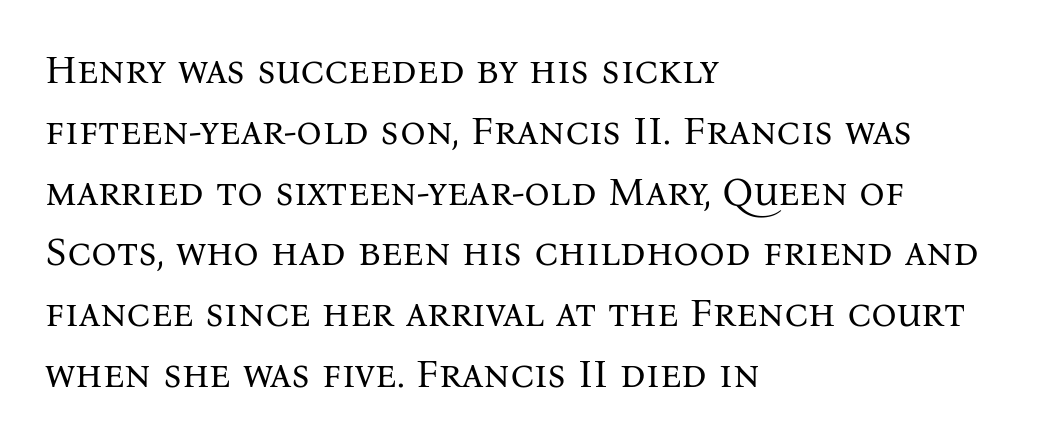
The image shows 40 px regular-weight serif type, upright; set left-aligned, normal line spacing (1.52x), normal letter spacing, not underlined; medium stroke contrast and a medium x-height.
